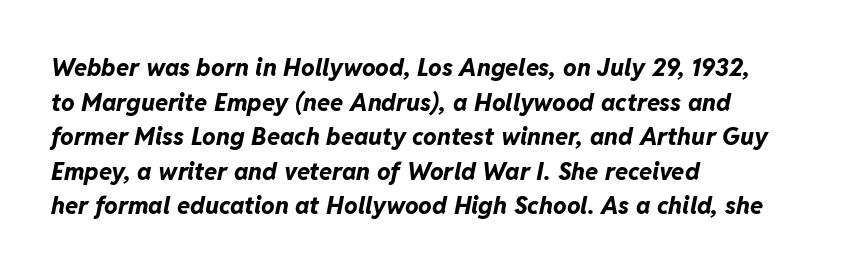
The image shows 24 px bold type, italic (leaning right); set left-aligned, normal line spacing (1.44x), normal letter spacing, not underlined.
